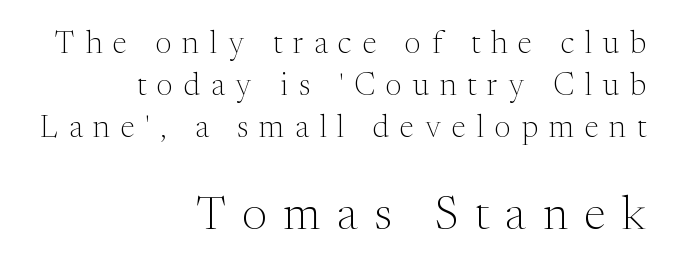
The strokes are not fattened; the text isn't bold. Descenders are the only things crossing below the line. Teacher's note: observe the even right margin — that is flush-right alignment. In terms of leading, this rendering sits right in the middle. Note the varied advance widths — an 'i' is clearly narrower than an 'm'. Quick note: not italic, upright.
